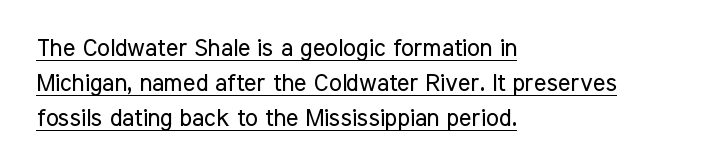
This sample uses plain, unmodified letter spacing. The block of text has a typical density, with ordinary space between rows. The face used here appears with an underline applied. Line starts are locked; line ends wander. Quick note: not italic, upright. No heavy texture on the line: the type isn't bold.
